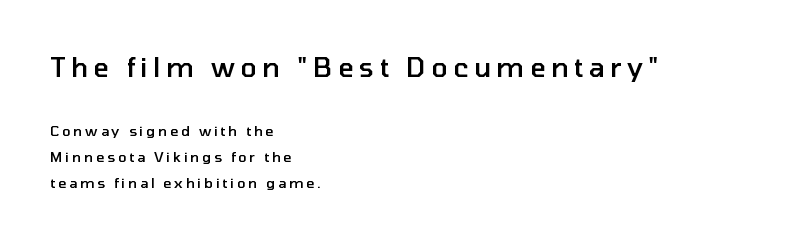
Q: Is the text bold? A: Semi-bold.
Q: Is the text italic (slanted)? A: No, it is upright.
Q: Is the text underlined? A: No.
Q: How is the paragraph aligned? A: Left-aligned.
Q: Is the spacing between letters normal or unusually wide? A: Unusually wide.
Q: Which block of text is set in a larger size, the first (top) or the second (bottom)? A: The first (top) one.
